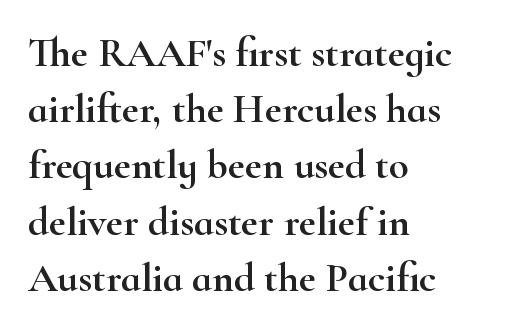
The image shows 41 px wide serif type, upright; set left-aligned, normal line spacing (1.37x), normal letter spacing, not underlined; high stroke contrast and a small x-height.
